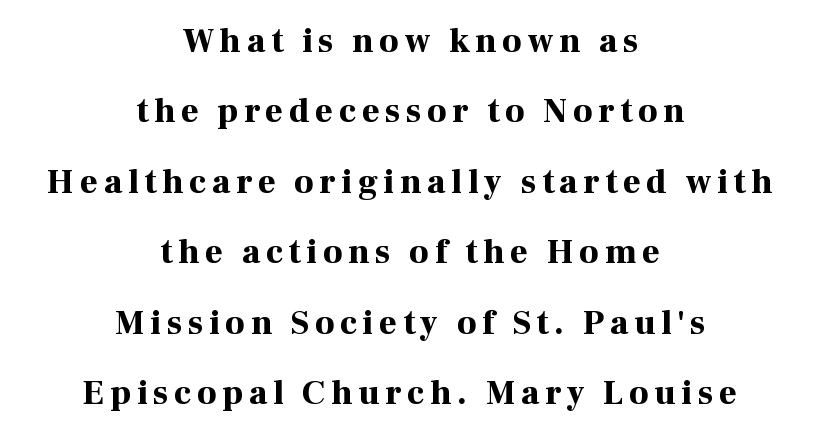
The image shows 34 px bold serif type, upright; set centered, loose line spacing (2.07x), not underlined; high stroke contrast and a medium x-height.
